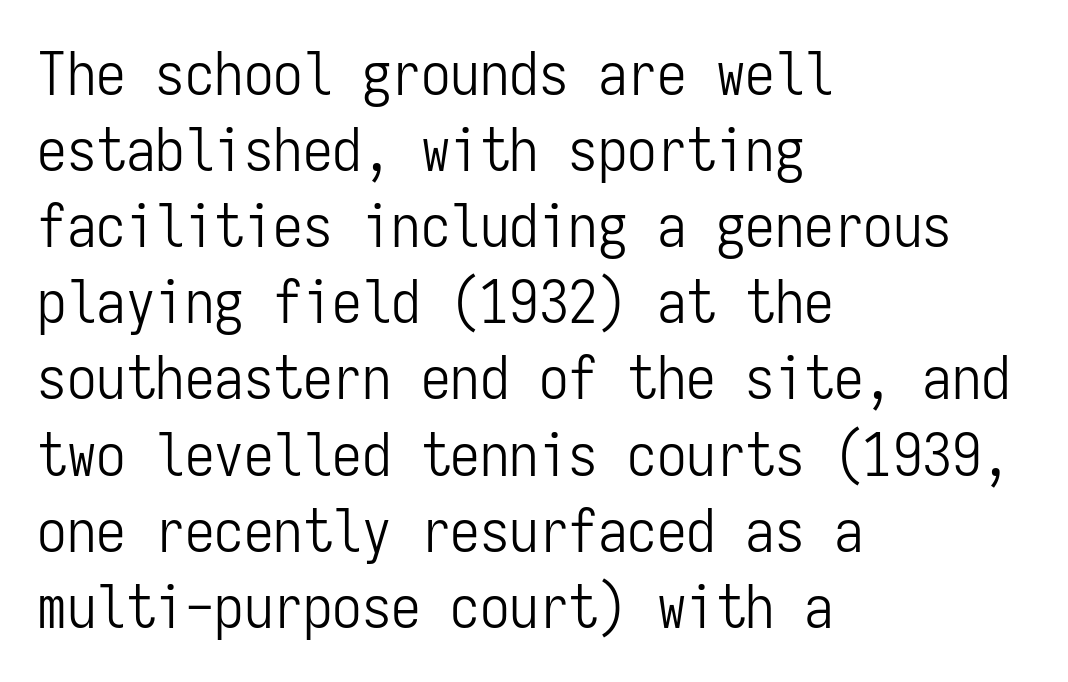
Q: Is the text bold? A: No.
Q: Is the text italic (slanted)? A: No, it is upright.
Q: Is the typeface a serif or a sans-serif typeface? A: Sans-serif.
Q: Is the text underlined? A: No.
Q: How is the paragraph aligned? A: Left-aligned.
Q: Is the spacing between letters normal or unusually wide? A: Normal.
Q: Is the spacing between lines tight, normal or loose? A: Normal.
Q: Width (condensed, normal, or wide)? A: Condensed.
Q: Stroke contrast? A: Low.
Q: x-height? A: Medium.
Q: Monospaced? A: Yes.
